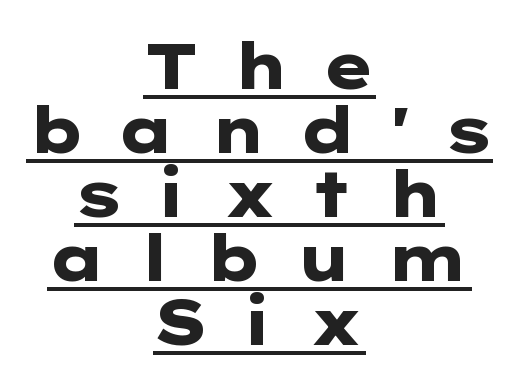
{"serif": "no", "italic": "no", "bold": "yes", "weight": "heavy", "width": "wide", "stroke_contrast": "low", "x_height": "medium", "underline": "yes", "align": "center", "line_spacing": "tight", "line_spacing_ratio": 1.0, "letter_spacing": "wide", "letter_spacing_em": 0.49, "glyph_px": 64}
